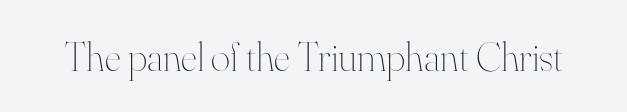
Q: Is the text bold? A: No.
Q: Is the text italic (slanted)? A: No, it is upright.
Q: Is the text underlined? A: No.
Q: Is the spacing between letters normal or unusually wide? A: Normal.
Q: Width (condensed, normal, or wide)? A: Normal.
Q: Stroke contrast? A: High.
Q: x-height? A: Small.
Q: Monospaced? A: No.
